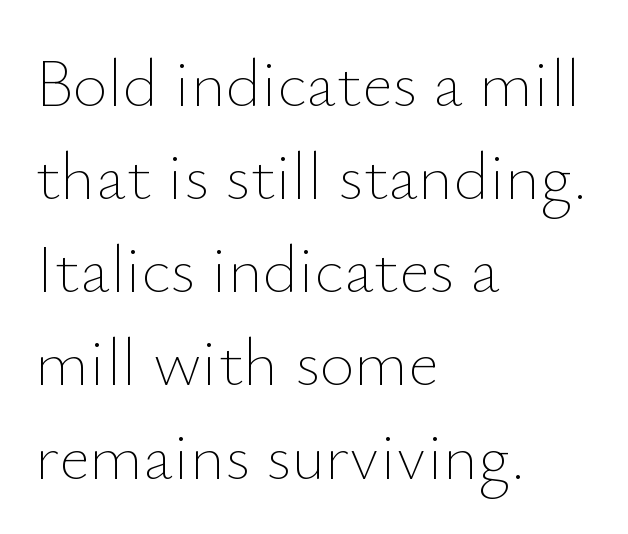
Q: Is the text bold? A: No.
Q: Is the text italic (slanted)? A: No, it is upright.
Q: Is the text underlined? A: No.
Q: How is the paragraph aligned? A: Left-aligned.
Q: Is the spacing between letters normal or unusually wide? A: Normal.
Q: Is the spacing between lines tight, normal or loose? A: Normal.
Q: Width (condensed, normal, or wide)? A: Normal.
Q: Stroke contrast? A: Low.
Q: x-height? A: Small.
Q: Monospaced? A: No.
